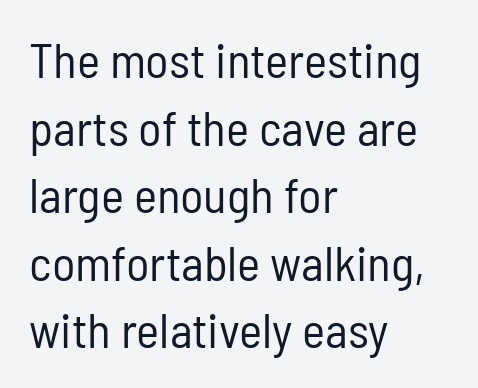
Q: Is the text bold? A: No.
Q: Is the text italic (slanted)? A: No, it is upright.
Q: Is the typeface a serif or a sans-serif typeface? A: Sans-serif.
Q: Is the text underlined? A: No.
Q: How is the paragraph aligned? A: Left-aligned.
Q: Is the spacing between letters normal or unusually wide? A: Normal.
Q: Is the spacing between lines tight, normal or loose? A: Normal.
Q: Width (condensed, normal, or wide)? A: Condensed.
Q: Stroke contrast? A: Low.
Q: x-height? A: Medium.
Q: Monospaced? A: No.
